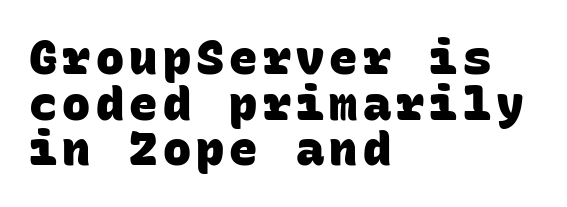
{"serif": "no", "bold": "yes", "weight": "heavy", "width": "normal", "stroke_contrast": "low", "x_height": "large", "monospaced": "yes", "underline": "no", "align": "left", "line_spacing": "tight", "line_spacing_ratio": 0.97, "glyph_px": 47}
